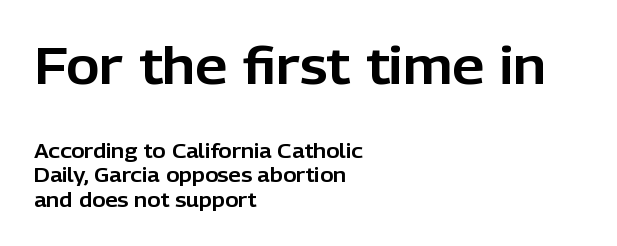
Q: Is the text italic (slanted)? A: No, it is upright.
Q: Is the typeface a serif or a sans-serif typeface? A: Sans-serif.
Q: Is the text underlined? A: No.
Q: How is the paragraph aligned? A: Left-aligned.
Q: Is the spacing between letters normal or unusually wide? A: Normal.
Q: Which block of text is set in a larger size, the first (top) or the second (bottom)? A: The first (top) one.
Q: Width (condensed, normal, or wide)? A: Normal.
Q: Stroke contrast? A: Low.
Q: x-height? A: Medium.
Q: Monospaced? A: No.
